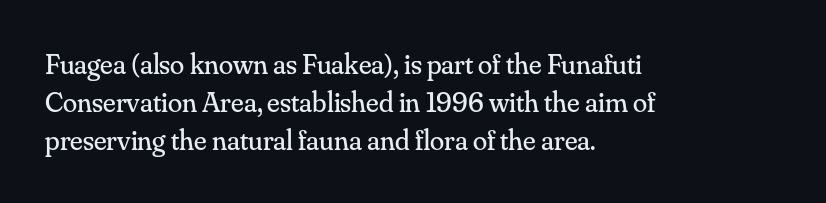
Q: Is the text bold? A: No.
Q: Is the text italic (slanted)? A: No, it is upright.
Q: Is the typeface a serif or a sans-serif typeface? A: Serif.
Q: Is the text underlined? A: No.
Q: How is the paragraph aligned? A: Left-aligned.
Q: Is the spacing between letters normal or unusually wide? A: Normal.
Q: Is the spacing between lines tight, normal or loose? A: Normal.
Q: Width (condensed, normal, or wide)? A: Normal.
Q: Stroke contrast? A: Medium.
Q: x-height? A: Small.
Q: Monospaced? A: No.
